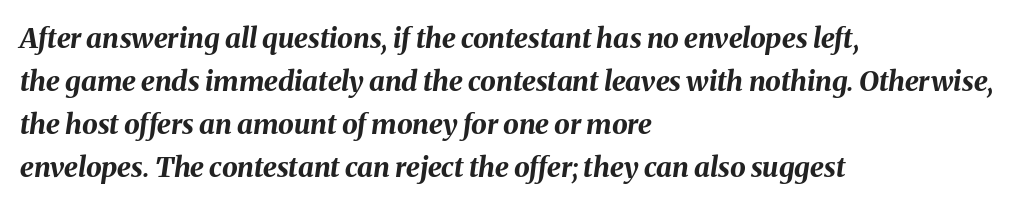
The rendering uses a moderate line-height, typical for paragraphs. The typesetting leans heavy: a genuine bold. In CSS terms this would be text-align: left. The letters sit at their default tracking, neither squeezed nor spread. The space directly below the letters is spotless. This sample has the flowing, uneven cadence of proportional lettering.
